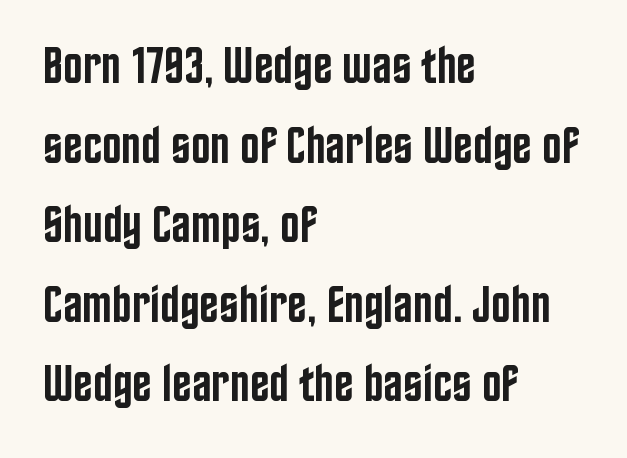
{"serif": "no", "italic": "no", "bold": "semi", "weight": "semibold", "width": "condensed", "stroke_contrast": "low", "x_height": "large", "monospaced": "no", "underline": "no", "align": "left", "line_spacing": "normal", "line_spacing_ratio": 1.53, "letter_spacing": "normal", "letter_spacing_em": 0.0, "glyph_px": 52}
